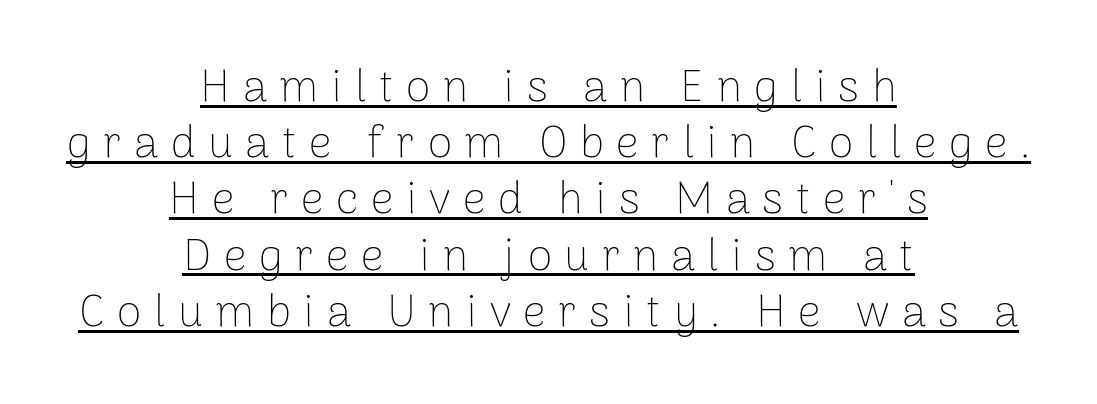
The image shows 45 px thin sans-serif type, upright; set centered, normal line spacing (1.25x), unusually wide letter spacing (+0.28 em), underlined; low stroke contrast and a medium x-height.
